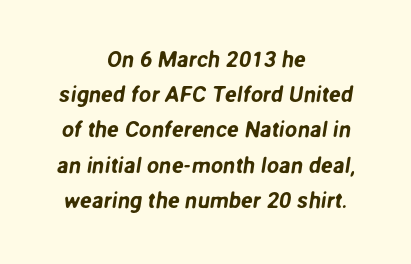
Q: Is the text underlined? A: No.
Q: How is the paragraph aligned? A: Centered.
Q: Is the spacing between letters normal or unusually wide? A: Normal.
Q: Is the spacing between lines tight, normal or loose? A: Normal.
